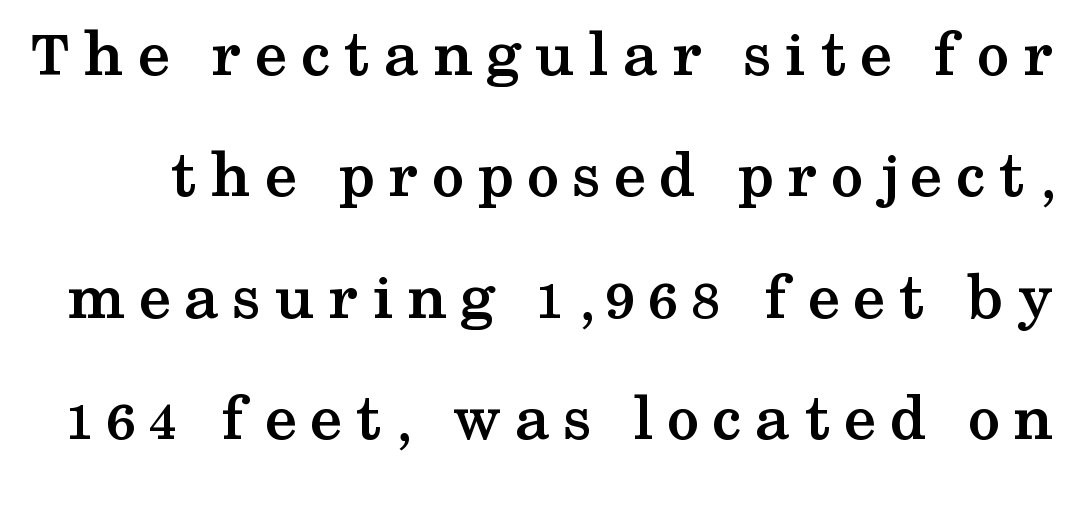
Q: Is the text bold? A: Yes.
Q: Is the text italic (slanted)? A: No, it is upright.
Q: Is the typeface a serif or a sans-serif typeface? A: Serif.
Q: Is the text underlined? A: No.
Q: Is the spacing between letters normal or unusually wide? A: Unusually wide.
Q: Width (condensed, normal, or wide)? A: Wide.
Q: Stroke contrast? A: Medium.
Q: x-height? A: Medium.
Q: Monospaced? A: No.
